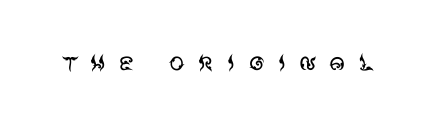
Q: Is the text bold? A: No.
Q: Is the text italic (slanted)? A: No, it is upright.
Q: Is the typeface a serif or a sans-serif typeface? A: Sans-serif.
Q: Is the text underlined? A: No.
Q: Is the spacing between letters normal or unusually wide? A: Unusually wide.
Q: Width (condensed, normal, or wide)? A: Normal.
Q: Stroke contrast? A: Medium.
Q: x-height? A: Large.
Q: Monospaced? A: No.
